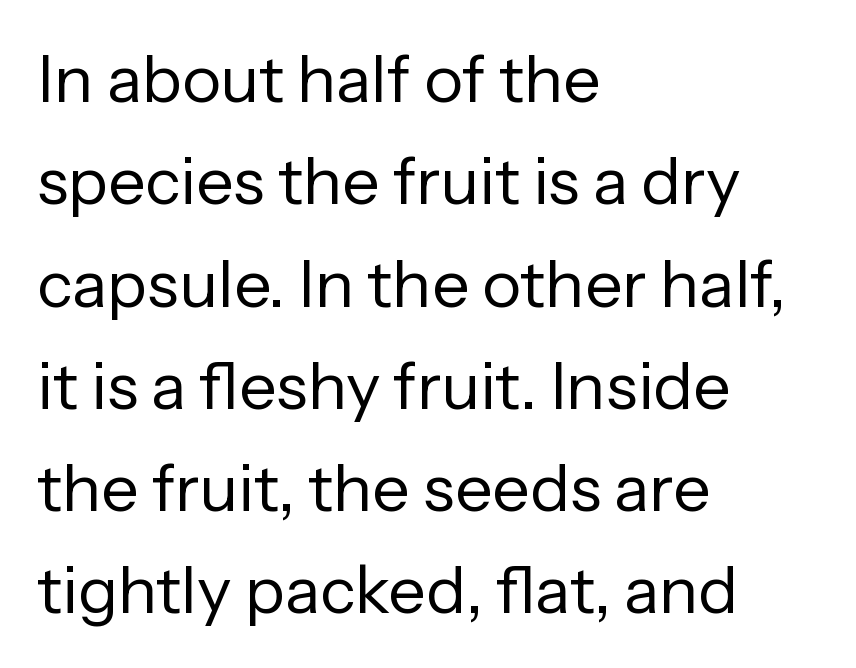
The image shows 66 px regular-weight sans-serif type, upright; set left-aligned, normal line spacing (1.55x), normal letter spacing, not underlined; low stroke contrast and a medium x-height.
